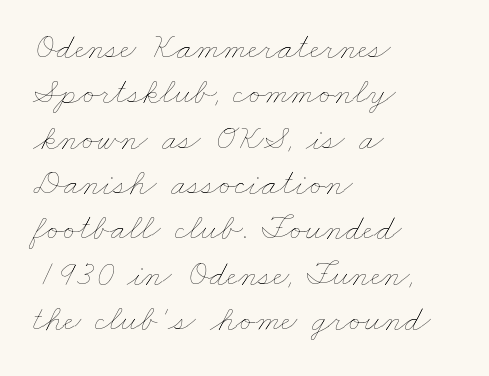
The image shows 36 px thin, wide type; set left-aligned, normal line spacing (1.26x), normal letter spacing, not underlined; low stroke contrast and a small x-height.
